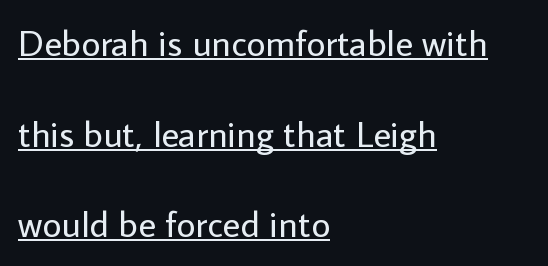
{"serif": "no", "italic": "no", "bold": "no", "weight": "regular", "width": "normal", "stroke_contrast": "low", "x_height": "medium", "monospaced": "no", "underline": "yes", "align": "left", "line_spacing": "loose", "line_spacing_ratio": 2.45, "letter_spacing": "normal", "letter_spacing_em": 0.0, "glyph_px": 37}
